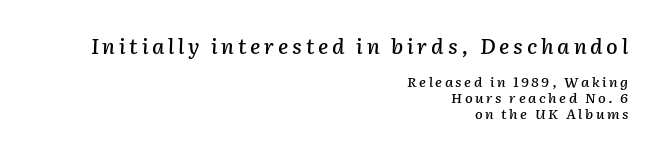
Leftover space on each line is placed entirely before the opening word. The space between consecutive lines is stingy. If you squint, the top block still reads clearly — it's the larger of the two. Nobody drew a line under any word here.
